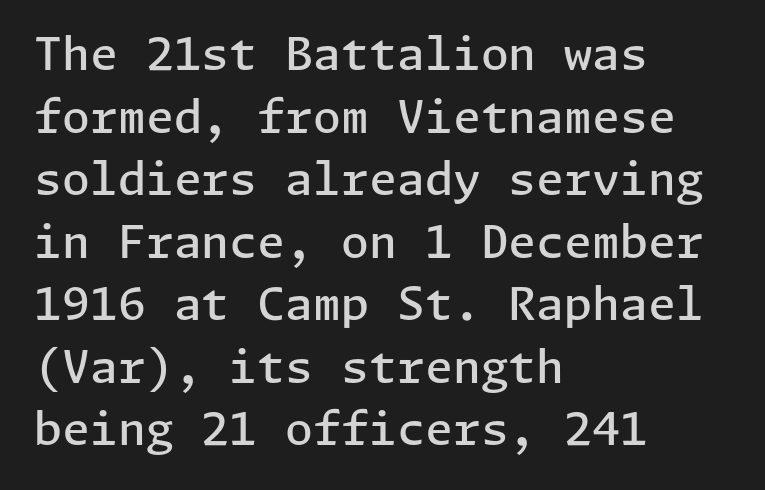
Q: Is the text bold? A: Semi-bold.
Q: Is the text italic (slanted)? A: No, it is upright.
Q: Is the typeface a serif or a sans-serif typeface? A: Sans-serif.
Q: Is the text underlined? A: No.
Q: How is the paragraph aligned? A: Left-aligned.
Q: Is the spacing between letters normal or unusually wide? A: Normal.
Q: Is the spacing between lines tight, normal or loose? A: Normal.
Q: Width (condensed, normal, or wide)? A: Normal.
Q: Stroke contrast? A: Low.
Q: x-height? A: Medium.
